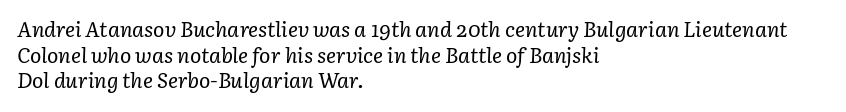
{"italic": "yes", "lean": "right", "slant_degrees": 3, "bold": "no", "underline": "no", "align": "left", "line_spacing_ratio": 1.22, "letter_spacing": "normal", "letter_spacing_em": 0.0, "glyph_px": 21}
